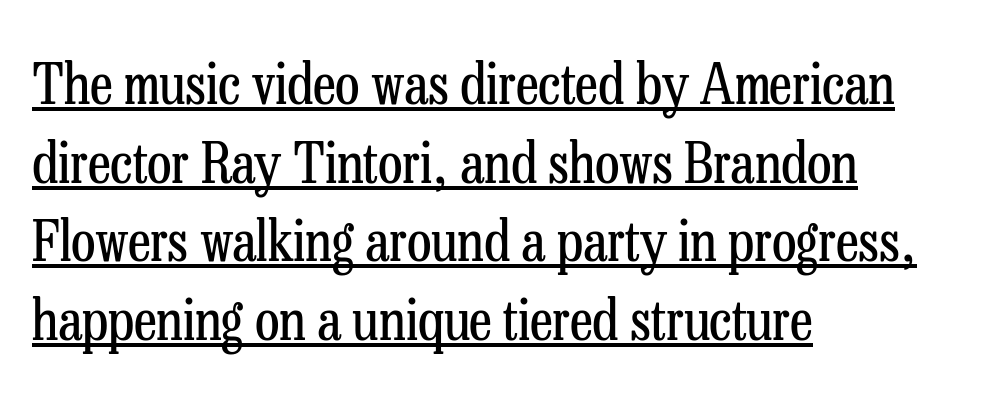
{"serif": "yes", "italic": "no", "bold": "no", "weight": "regular", "width": "condensed", "stroke_contrast": "low", "x_height": "medium", "monospaced": "no", "underline": "yes", "align": "left", "line_spacing": "normal", "line_spacing_ratio": 1.38, "letter_spacing": "normal", "letter_spacing_em": 0.0, "glyph_px": 57}
